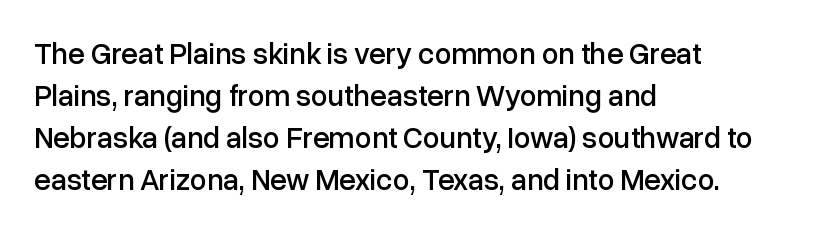
The glyphs in this specimen are sans serif. The lettering holds an erect, upright posture throughout. These lines are set flush left with a ragged right edge. How would I describe the line gaps? Plain and ordinary. These lines are rendered in a variable-pitch font.
